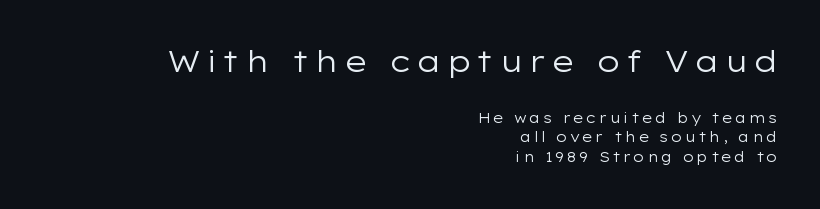
Q: Is the text bold? A: No.
Q: Is the text italic (slanted)? A: No, it is upright.
Q: Is the typeface a serif or a sans-serif typeface? A: Sans-serif.
Q: Is the text underlined? A: No.
Q: How is the paragraph aligned? A: Right-aligned.
Q: Is the spacing between lines tight, normal or loose? A: Normal.
Q: Which block of text is set in a larger size, the first (top) or the second (bottom)? A: The first (top) one.
Q: Width (condensed, normal, or wide)? A: Wide.
Q: Stroke contrast? A: Low.
Q: x-height? A: Medium.
Q: Monospaced? A: No.
